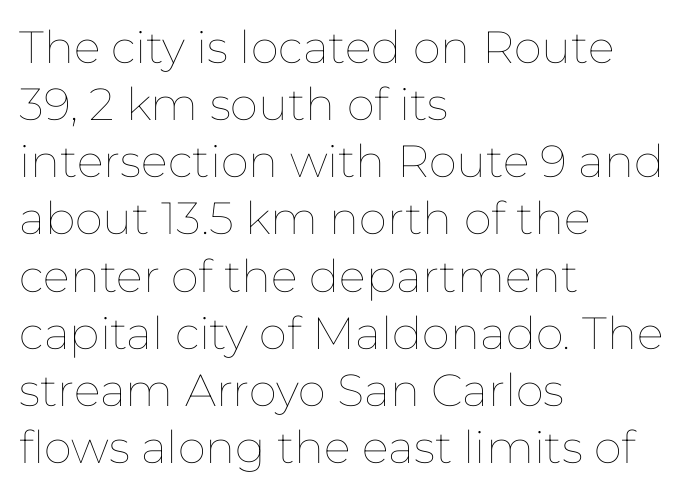
{"italic": "no", "bold": "no", "weight": "thin", "width": "normal", "stroke_contrast": "low", "x_height": "medium", "monospaced": "no", "underline": "no", "align": "left", "line_spacing": "normal", "line_spacing_ratio": 1.27, "letter_spacing": "normal", "letter_spacing_em": 0.0, "glyph_px": 45}
